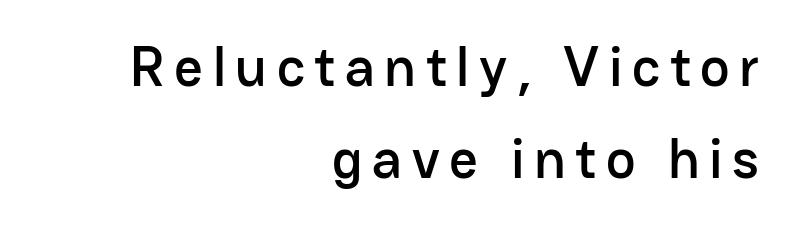
A roman cut, with each character standing at attention. The typesetter chose a ragged-left arrangement here. Note the varied advance widths — an 'i' is clearly narrower than an 'm'. Does the leading feel generous? No, just average. Nobody drew a line under any word here. The glyphs in this specimen are sans serif.
